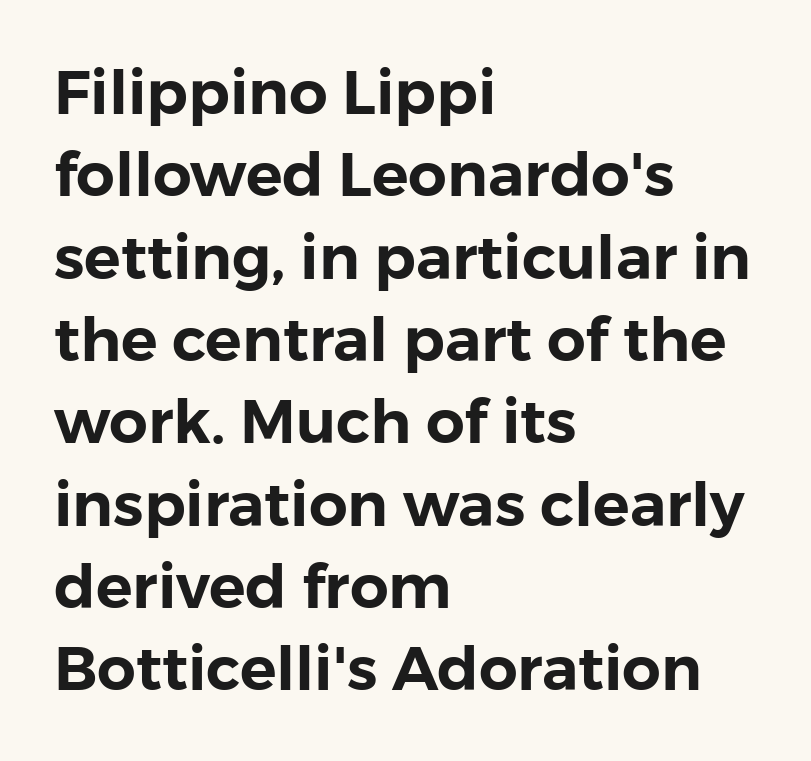
The line texture is even and compact thanks to regular tracking. Spacing verdict: proportional, widths tailored to each character. Short and long lines alike share a common starting point at left. Nope, not italic — everything's standing straight. This sample uses a sans-serif face.
